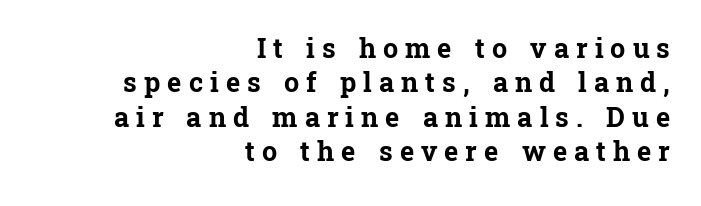
{"italic": "no", "bold": "yes", "underline": "no", "align": "right", "line_spacing": "normal", "line_spacing_ratio": 1.27, "letter_spacing": "wide", "letter_spacing_em": 0.26, "glyph_px": 27}
